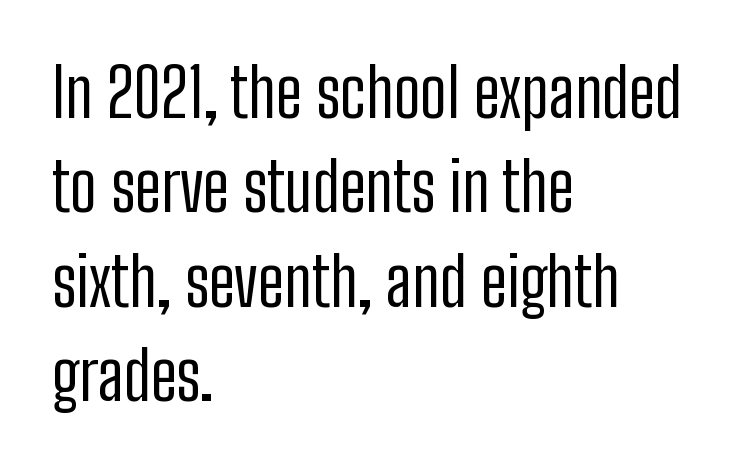
Q: Is the text bold? A: No.
Q: Is the text italic (slanted)? A: No, it is upright.
Q: Is the typeface a serif or a sans-serif typeface? A: Sans-serif.
Q: Is the text underlined? A: No.
Q: How is the paragraph aligned? A: Left-aligned.
Q: Is the spacing between letters normal or unusually wide? A: Normal.
Q: Is the spacing between lines tight, normal or loose? A: Normal.
Q: Width (condensed, normal, or wide)? A: Condensed.
Q: Stroke contrast? A: Low.
Q: x-height? A: Medium.
Q: Monospaced? A: No.
